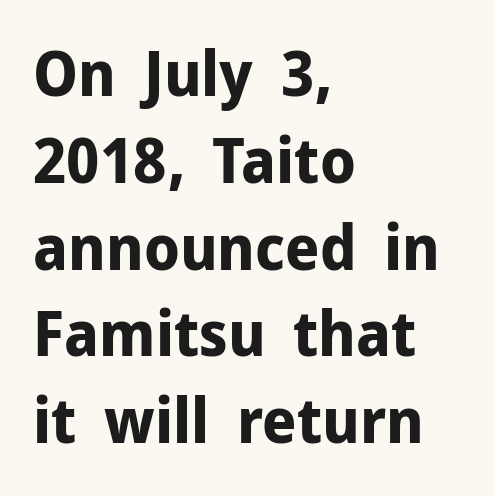
Q: Is the text bold? A: Yes.
Q: Is the text italic (slanted)? A: No, it is upright.
Q: Is the typeface a serif or a sans-serif typeface? A: Sans-serif.
Q: Is the text underlined? A: No.
Q: How is the paragraph aligned? A: Left-aligned.
Q: Is the spacing between letters normal or unusually wide? A: Normal.
Q: Is the spacing between lines tight, normal or loose? A: Normal.
Q: Width (condensed, normal, or wide)? A: Normal.
Q: Stroke contrast? A: Low.
Q: x-height? A: Medium.
Q: Monospaced? A: No.
